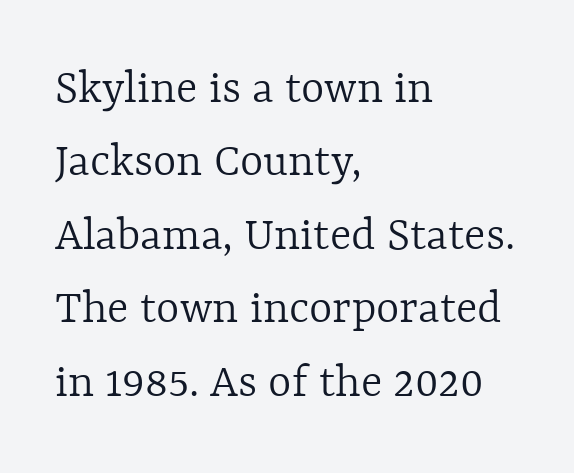
Q: Is the text bold? A: No.
Q: Is the text italic (slanted)? A: No, it is upright.
Q: Is the text underlined? A: No.
Q: How is the paragraph aligned? A: Left-aligned.
Q: Is the spacing between letters normal or unusually wide? A: Normal.
Q: Is the spacing between lines tight, normal or loose? A: Normal.
Q: Width (condensed, normal, or wide)? A: Normal.
Q: x-height? A: Medium.
Q: Monospaced? A: No.
